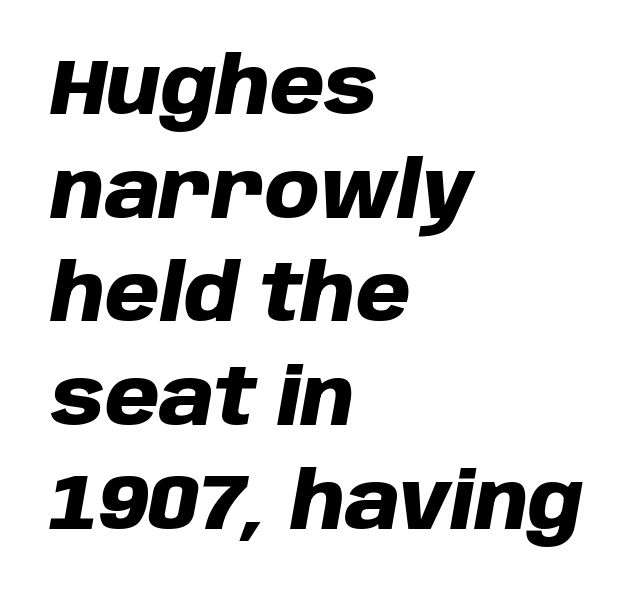
The image shows 78 px heavy type, italic (leaning right); set left-aligned, normal line spacing (1.33x), normal letter spacing, not underlined; low stroke contrast and a large x-height.
